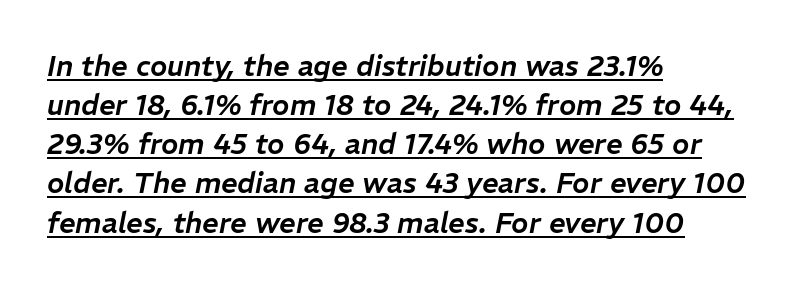
{"italic": "yes", "lean": "right", "slant_degrees": 11, "width": "normal", "stroke_contrast": "low", "x_height": "medium", "monospaced": "no", "underline": "yes", "align": "left", "line_spacing": "normal", "line_spacing_ratio": 1.35, "letter_spacing": "normal", "letter_spacing_em": 0.0, "glyph_px": 29}
